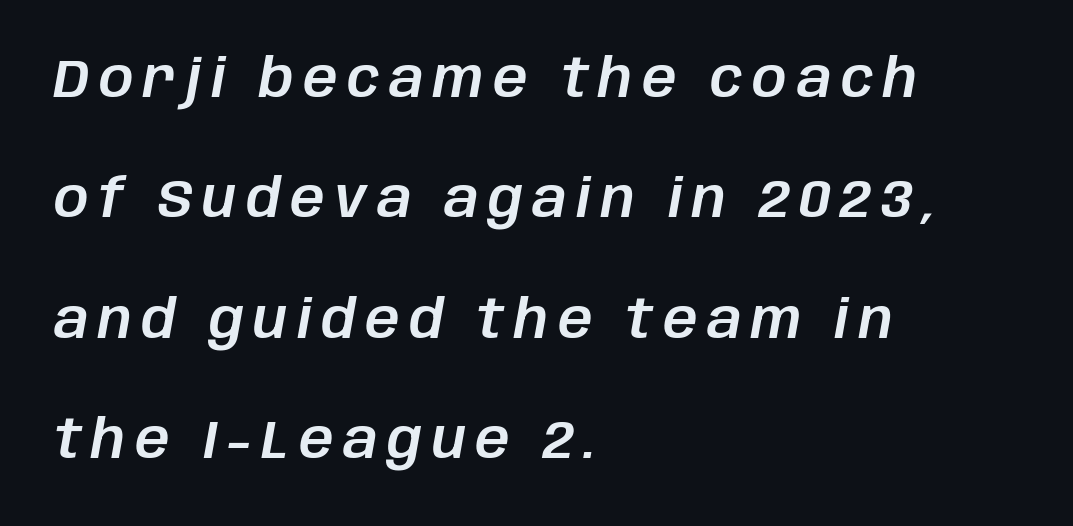
{"italic": "yes", "lean": "right", "slant_degrees": 10, "width": "normal", "stroke_contrast": "low", "x_height": "large", "monospaced": "no", "underline": "no", "align": "left", "line_spacing": "loose", "line_spacing_ratio": 2.23, "glyph_px": 54}
